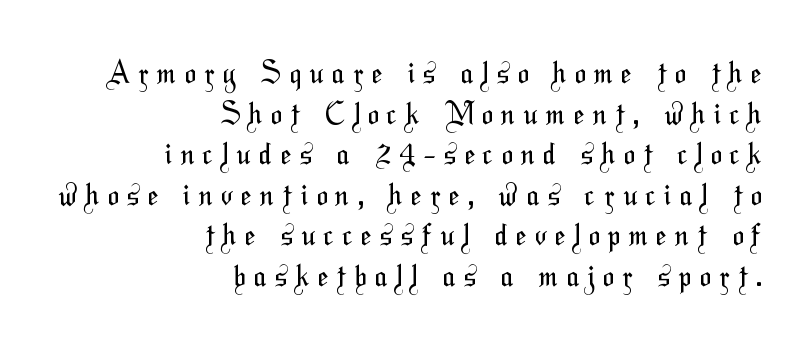
The image shows 29 px regular-weight, condensed sans-serif type; set right-aligned, normal line spacing (1.4x), unusually wide letter spacing (+0.31 em), not underlined; medium stroke contrast and a medium x-height.
